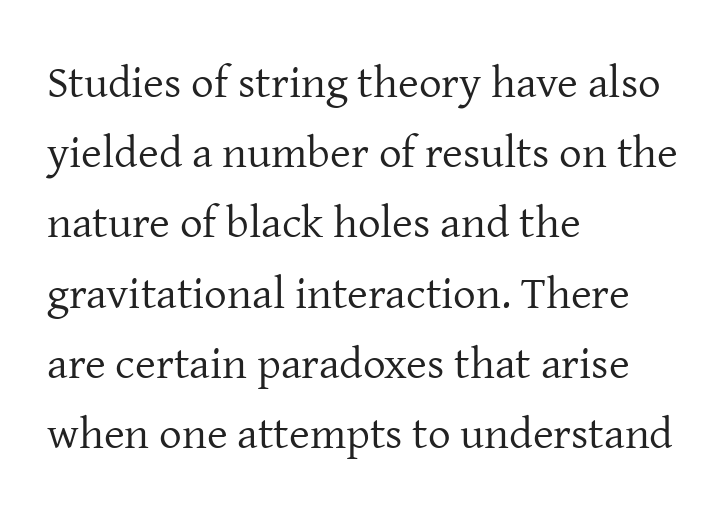
{"serif": "yes", "italic": "no", "bold": "no", "weight": "regular", "width": "normal", "stroke_contrast": "low", "x_height": "medium", "monospaced": "no", "underline": "no", "align": "left", "line_spacing": "normal", "line_spacing_ratio": 1.56, "letter_spacing": "normal", "letter_spacing_em": 0.0, "glyph_px": 45}
